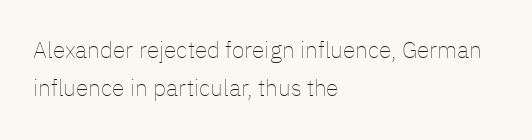
The image shows 23 px text type, upright; set left-aligned, normal line spacing (1.67x), normal letter spacing, not underlined.
